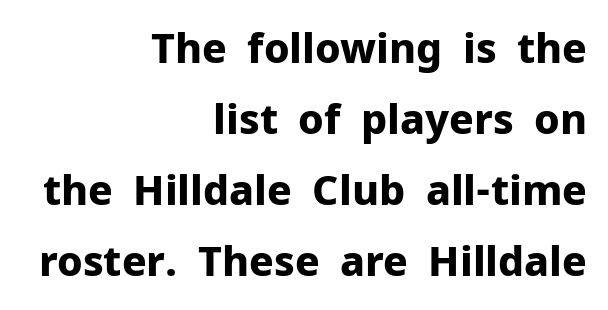
{"serif": "no", "italic": "no", "bold": "yes", "weight": "bold", "width": "normal", "stroke_contrast": "low", "x_height": "medium", "monospaced": "no", "underline": "no", "align": "right", "line_spacing_ratio": 1.73, "letter_spacing": "normal", "letter_spacing_em": 0.0, "glyph_px": 41}
